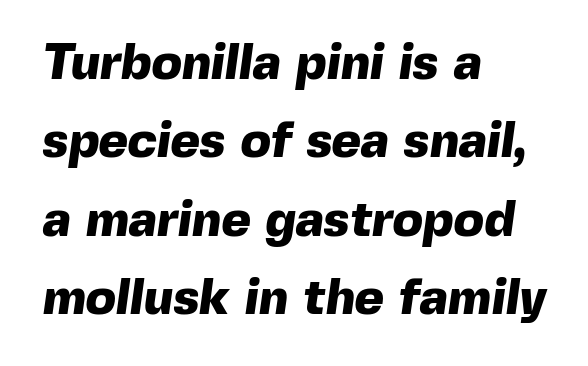
Q: Is the text bold? A: Yes.
Q: Is the typeface a serif or a sans-serif typeface? A: Sans-serif.
Q: Is the text underlined? A: No.
Q: How is the paragraph aligned? A: Left-aligned.
Q: Is the spacing between letters normal or unusually wide? A: Normal.
Q: Is the spacing between lines tight, normal or loose? A: Normal.
Q: Width (condensed, normal, or wide)? A: Normal.
Q: x-height? A: Medium.
Q: Monospaced? A: No.
